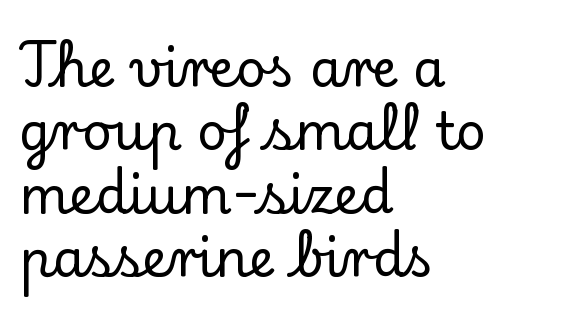
Quick note: underline off. Observe the serifs anchoring each vertical stroke in this sample. Tall strokes in this sample are plumb rather than angled. Caption: multi-line text, flush left, ragged right. The letterforms sit shoulder to shoulder at normal distance.
